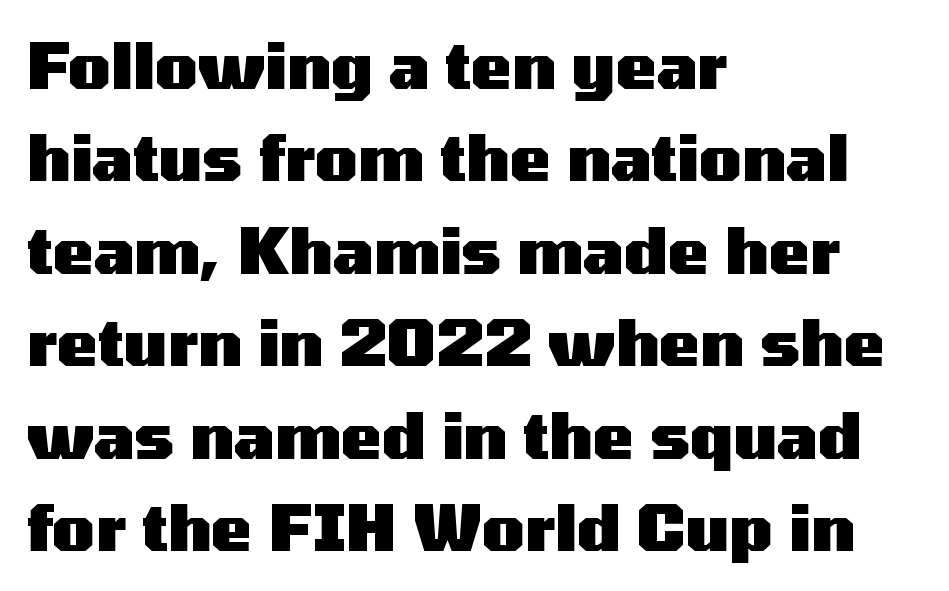
Q: Is the text bold? A: Yes.
Q: Is the text italic (slanted)? A: No, it is upright.
Q: Is the typeface a serif or a sans-serif typeface? A: Sans-serif.
Q: Is the text underlined? A: No.
Q: How is the paragraph aligned? A: Left-aligned.
Q: Is the spacing between letters normal or unusually wide? A: Normal.
Q: Is the spacing between lines tight, normal or loose? A: Normal.
Q: Width (condensed, normal, or wide)? A: Wide.
Q: Stroke contrast? A: Medium.
Q: x-height? A: Medium.
Q: Monospaced? A: No.
